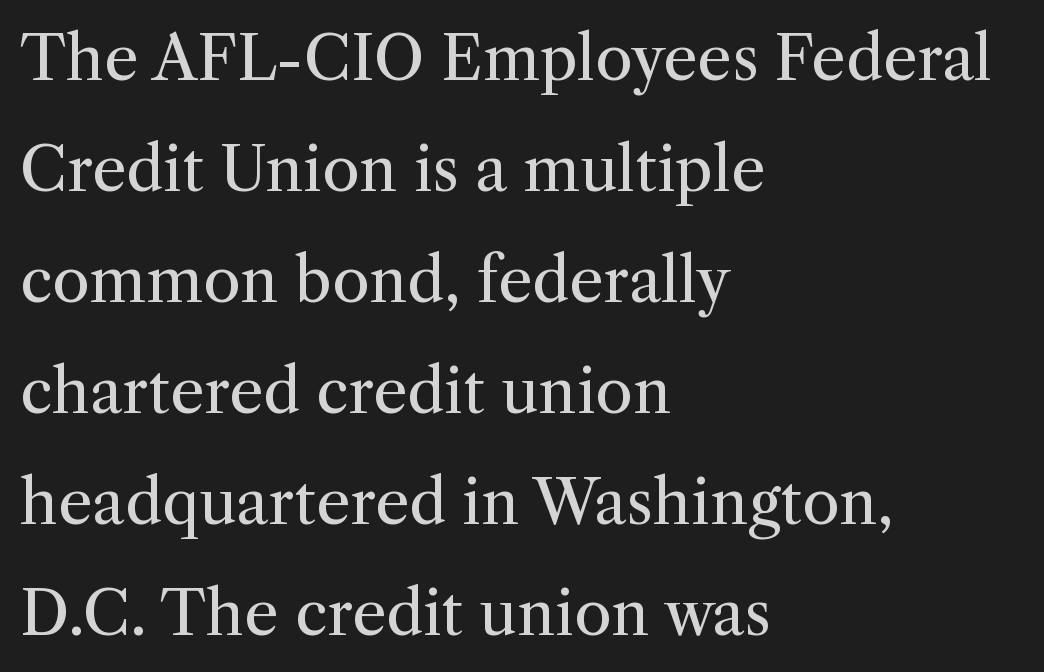
Q: Is the text bold? A: No.
Q: Is the text italic (slanted)? A: No, it is upright.
Q: Is the typeface a serif or a sans-serif typeface? A: Serif.
Q: Is the text underlined? A: No.
Q: How is the paragraph aligned? A: Left-aligned.
Q: Is the spacing between letters normal or unusually wide? A: Normal.
Q: Width (condensed, normal, or wide)? A: Normal.
Q: Stroke contrast? A: Medium.
Q: x-height? A: Medium.
Q: Monospaced? A: No.
